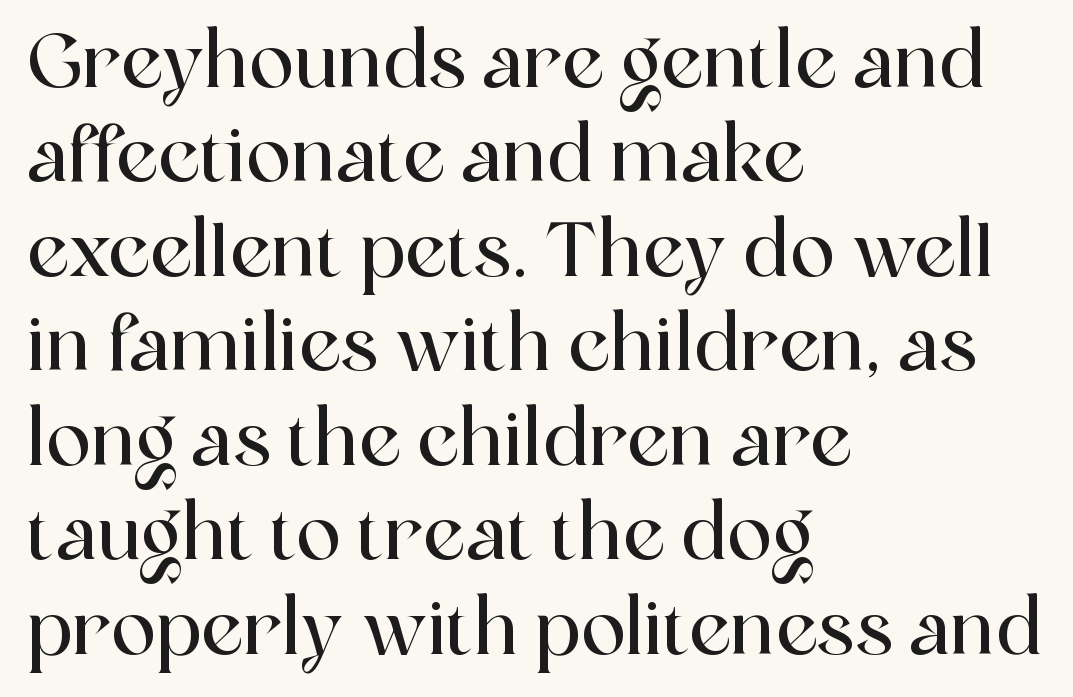
{"serif": "yes", "italic": "no", "width": "normal", "x_height": "medium", "monospaced": "no", "underline": "no", "align": "left", "line_spacing": "normal", "line_spacing_ratio": 1.26, "letter_spacing": "normal", "letter_spacing_em": 0.0, "glyph_px": 75}
